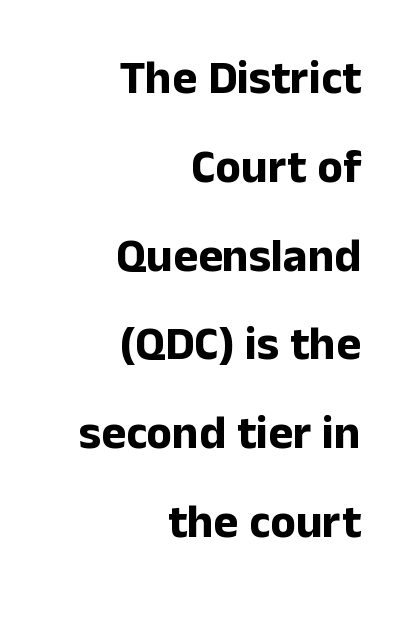
The letterforms sit shoulder to shoulder at normal distance. A typesetter would call this proportional, since set widths differ per character. The text block is weighted toward the right margin, trailing off unevenly leftward. The letters stand straight up with perfectly vertical stems. The glyphs in this specimen are sans serif. Heft: maximum for text — a bold.
